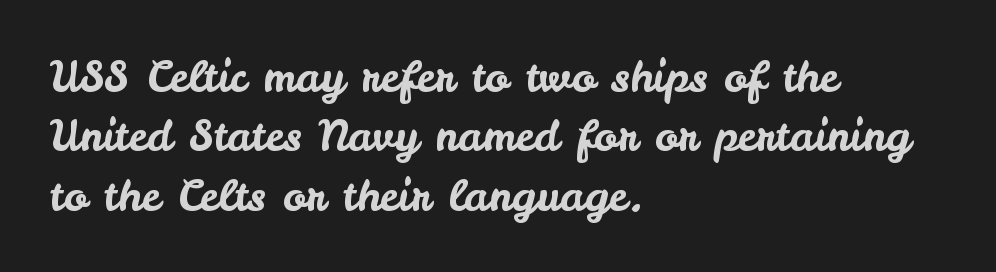
The image shows 43 px sans-serif type; set left-aligned, normal line spacing (1.38x), normal letter spacing, not underlined; low stroke contrast and a small x-height.
